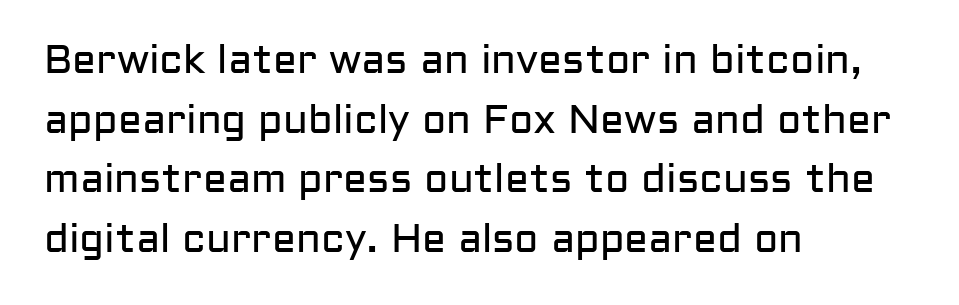
{"serif": "no", "italic": "no", "bold": "no", "weight": "regular", "width": "normal", "stroke_contrast": "low", "x_height": "medium", "monospaced": "no", "underline": "no", "align": "left", "line_spacing": "normal", "line_spacing_ratio": 1.49, "letter_spacing": "normal", "letter_spacing_em": 0.0, "glyph_px": 40}
